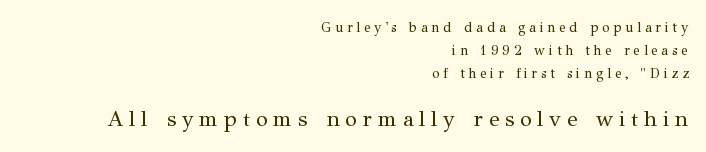
{"italic": "no", "bold": "no", "underline": "no", "align": "right", "line_spacing": "normal", "line_spacing_ratio": 1.66, "letter_spacing": "wide", "letter_spacing_em": 0.26, "larger_block": "second", "size_ratio": 1.57, "glyph_px": 22}
